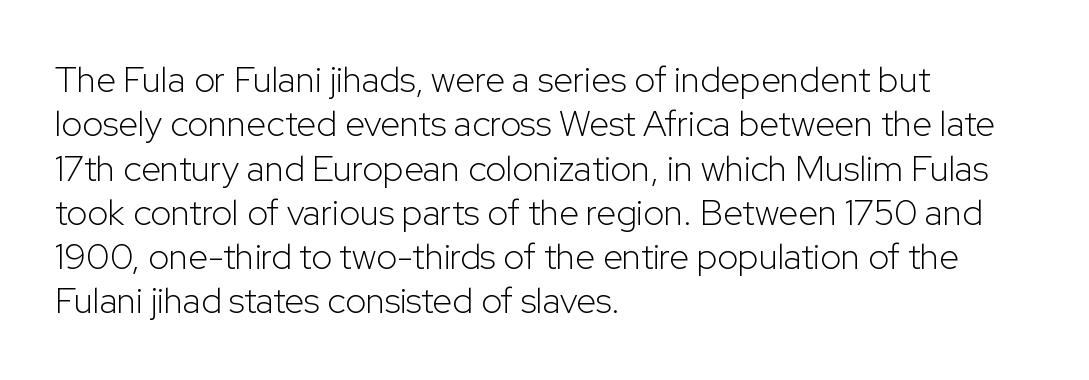
Caption: standard tracking, unaltered. The words here are not underlined. Weight class: somewhere from thin through regular. Line starts are locked; line ends wander. The glyphs in this specimen are sans serif. You could not count columns in this text — the font is proportionally spaced.
